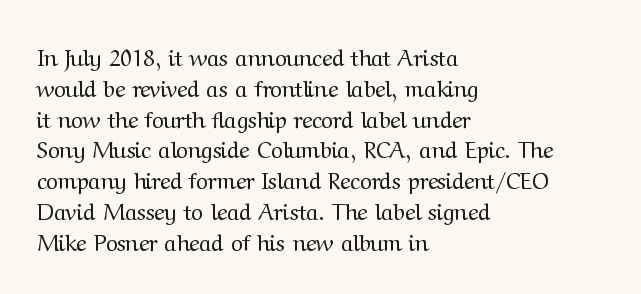
Descenders are the only things crossing below the line. The font sits on the lighter half of the weight spectrum, regular included. Does the copy run flush right? No — it runs flush left. Vertically, the passage feels balanced, rows spaced as you'd expect.
